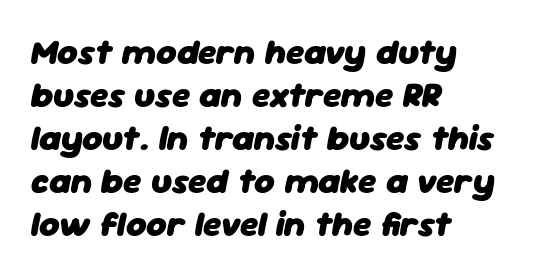
The image shows 35 px heavy type, italic (leaning right); set left-aligned, line spacing 1.23x, normal letter spacing, not underlined; low stroke contrast and a medium x-height.
